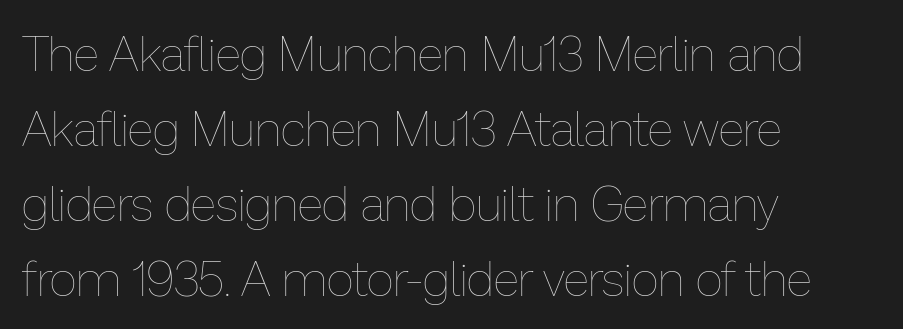
{"italic": "no", "bold": "no", "weight": "thin", "width": "normal", "stroke_contrast": "low", "x_height": "medium", "monospaced": "no", "underline": "no", "align": "left", "line_spacing": "normal", "line_spacing_ratio": 1.56, "letter_spacing": "normal", "letter_spacing_em": 0.0, "glyph_px": 48}
